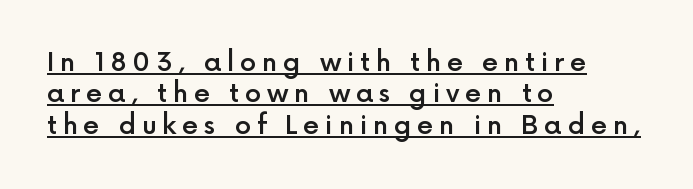
{"italic": "no", "bold": "semi", "underline": "yes", "align": "left", "line_spacing_ratio": 1.21, "letter_spacing": "wide", "letter_spacing_em": 0.22, "glyph_px": 26}
